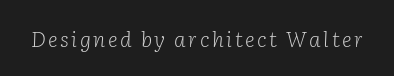
The image shows 21 px text type, italic (leaning right); set not underlined.
